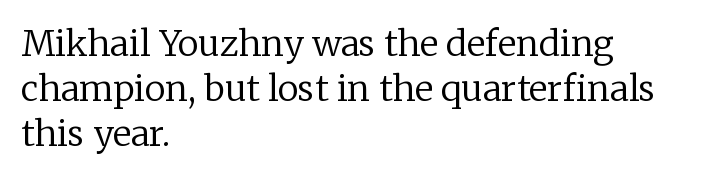
The image shows 35 px regular-weight serif type, upright; set left-aligned, normal line spacing (1.29x), normal letter spacing, not underlined; low stroke contrast and a medium x-height.
